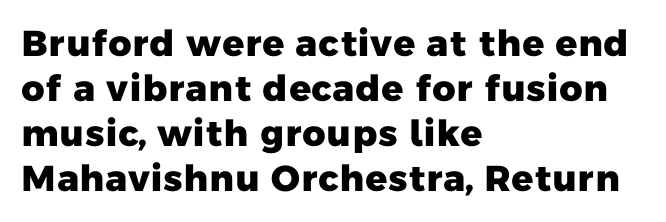
{"serif": "no", "bold": "yes", "weight": "heavy", "width": "normal", "stroke_contrast": "low", "x_height": "medium", "monospaced": "no", "underline": "no", "align": "left", "line_spacing": "normal", "line_spacing_ratio": 1.25, "letter_spacing": "normal", "letter_spacing_em": 0.0, "glyph_px": 36}
